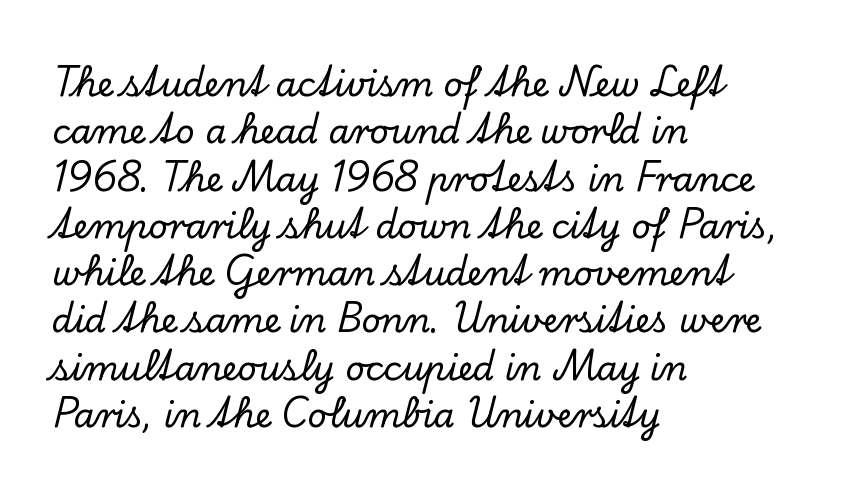
The image shows 34 px serif type; set left-aligned, normal line spacing (1.39x), normal letter spacing, not underlined; low stroke contrast and a small x-height.
